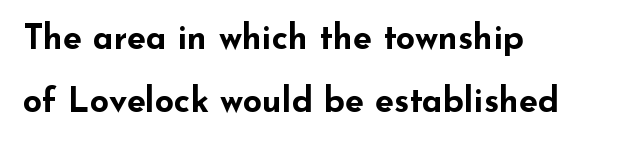
In terms of posture, this sample is upright. Decoration check: the copy has no underline. Tracking value appears to be zero — textbook default spacing. Spacing verdict: proportional, widths tailored to each character. Each letter's strokes conclude bluntly, with no projecting serifs. The strokes are fattened all the way to bold.
